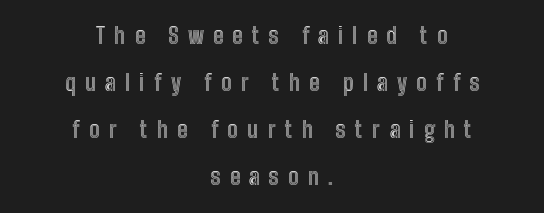
Q: Is the text italic (slanted)? A: No, it is upright.
Q: Is the text underlined? A: No.
Q: How is the paragraph aligned? A: Centered.
Q: Is the spacing between letters normal or unusually wide? A: Unusually wide.
Q: Is the spacing between lines tight, normal or loose? A: Loose.
